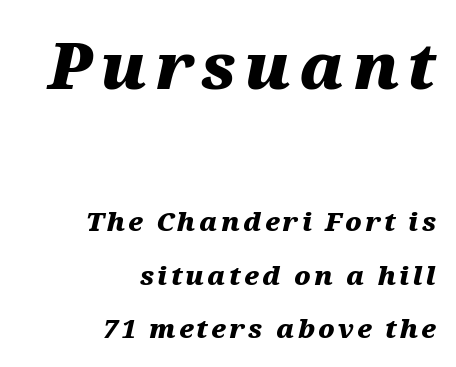
Q: Is the text bold? A: Yes.
Q: Is the text italic (slanted)? A: Yes, it leans right by about 12 degrees.
Q: Is the text underlined? A: No.
Q: How is the paragraph aligned? A: Right-aligned.
Q: Is the spacing between lines tight, normal or loose? A: Loose.
Q: Which block of text is set in a larger size, the first (top) or the second (bottom)? A: The first (top) one.
Q: Width (condensed, normal, or wide)? A: Wide.
Q: Stroke contrast? A: Medium.
Q: x-height? A: Medium.
Q: Monospaced? A: No.
